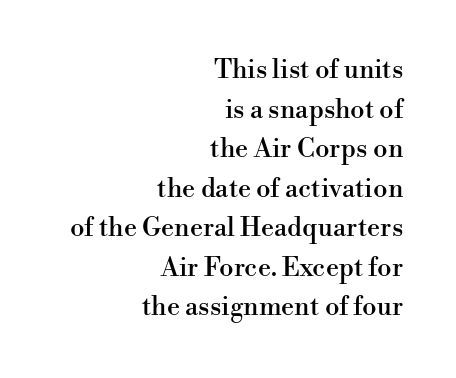
The image shows 26 px text type, upright; set right-aligned, normal line spacing (1.52x), normal letter spacing, not underlined.
